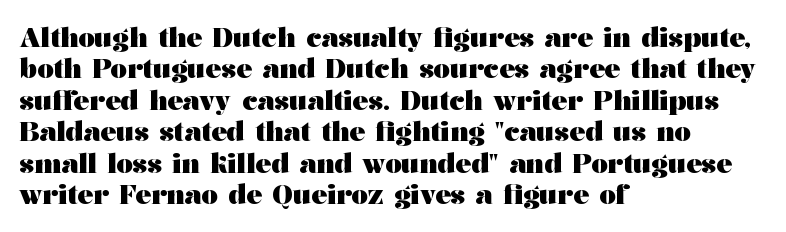
{"italic": "no", "bold": "yes", "underline": "no", "align": "left", "line_spacing_ratio": 1.21, "letter_spacing": "normal", "letter_spacing_em": 0.0, "glyph_px": 26}
